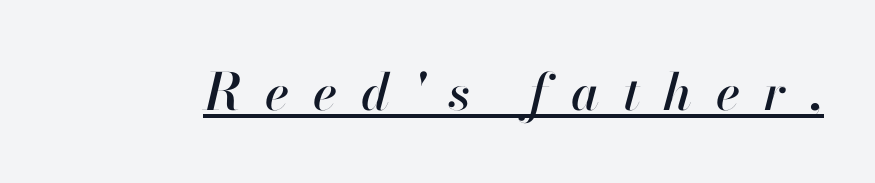
{"italic": "yes", "lean": "right", "slant_degrees": 13, "width": "normal", "stroke_contrast": "high", "x_height": "small", "monospaced": "no", "underline": "yes", "letter_spacing": "wide", "letter_spacing_em": 0.46, "glyph_px": 51}
